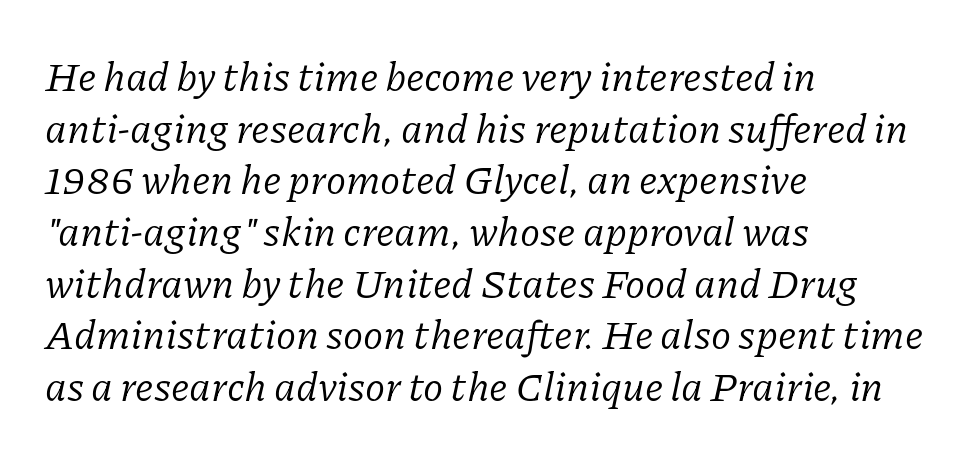
Short and long lines alike share a common starting point at left. Is there much room between lines? A standard amount, neither cramped nor airy. Looking at the ascenders, they clearly lean. The rendering keeps characters at their native spacing. Stroke thickness stays within the range of a standard reading face or lighter.
